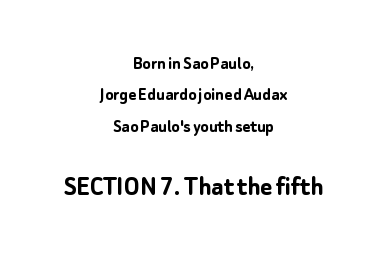
Q: Is the text bold? A: Yes.
Q: Is the text italic (slanted)? A: No, it is upright.
Q: Is the typeface a serif or a sans-serif typeface? A: Sans-serif.
Q: Is the text underlined? A: No.
Q: How is the paragraph aligned? A: Centered.
Q: Is the spacing between letters normal or unusually wide? A: Normal.
Q: Is the spacing between lines tight, normal or loose? A: Normal.
Q: Which block of text is set in a larger size, the first (top) or the second (bottom)? A: The second (bottom) one.
Q: Width (condensed, normal, or wide)? A: Normal.
Q: Stroke contrast? A: Low.
Q: x-height? A: Medium.
Q: Monospaced? A: No.
